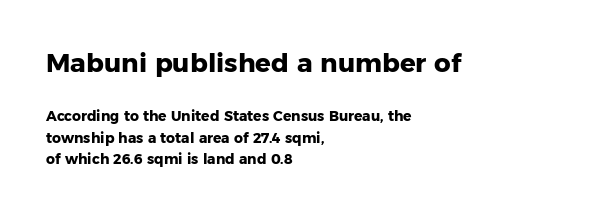
The typesetting leans heavy: a genuine bold. Nothing unusual about the tracking: characters are spaced as the font intends. The letters stand upright; this is a roman face. Underline: absent. The upper block of text is set noticeably larger than the block beneath it. Is there much room between lines? A standard amount, neither cramped nor airy.
